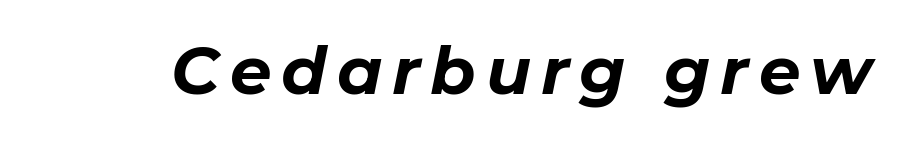
When letters slant like this, we call the style italic. Students, this is bold: see how much ink each stroke carries. Clear beneath every line of the passage. These lines are rendered in a variable-pitch font.
